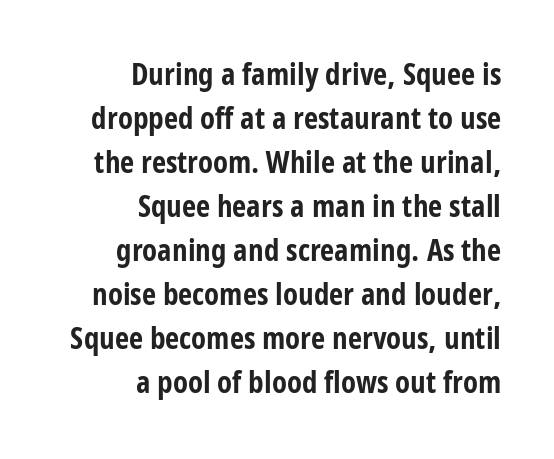
The image shows 31 px bold, condensed sans-serif type, upright; set right-aligned, normal line spacing (1.42x), normal letter spacing, not underlined; low stroke contrast and a large x-height.
